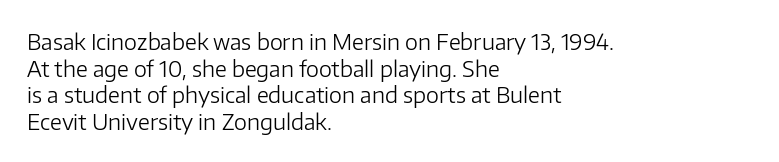
Q: Is the text bold? A: No.
Q: Is the text italic (slanted)? A: No, it is upright.
Q: Is the text underlined? A: No.
Q: How is the paragraph aligned? A: Left-aligned.
Q: Is the spacing between letters normal or unusually wide? A: Normal.
